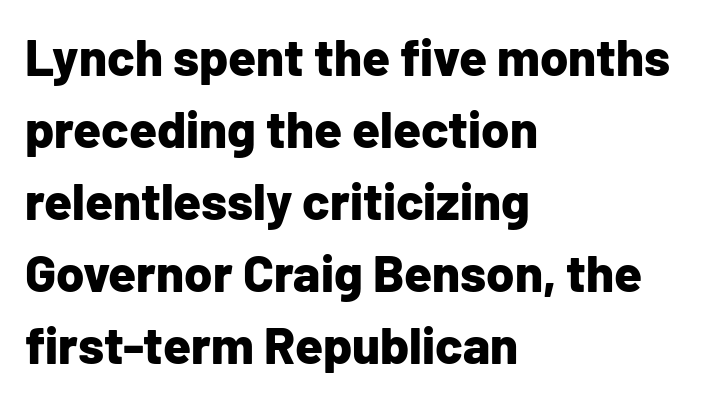
The image shows 51 px bold sans-serif type, upright; set left-aligned, normal line spacing (1.41x), normal letter spacing, not underlined; low stroke contrast and a medium x-height.
